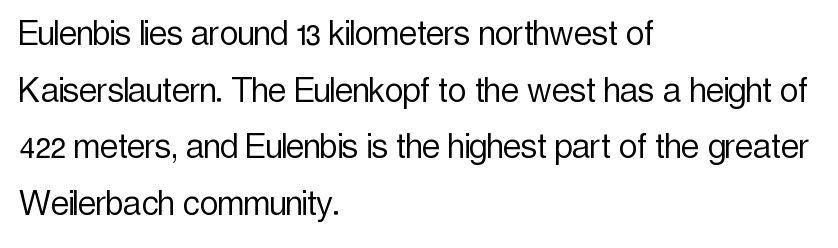
Q: Is the text bold? A: No.
Q: Is the text italic (slanted)? A: No, it is upright.
Q: Is the typeface a serif or a sans-serif typeface? A: Sans-serif.
Q: Is the text underlined? A: No.
Q: How is the paragraph aligned? A: Left-aligned.
Q: Is the spacing between letters normal or unusually wide? A: Normal.
Q: Is the spacing between lines tight, normal or loose? A: Normal.
Q: Width (condensed, normal, or wide)? A: Condensed.
Q: x-height? A: Medium.
Q: Monospaced? A: No.
